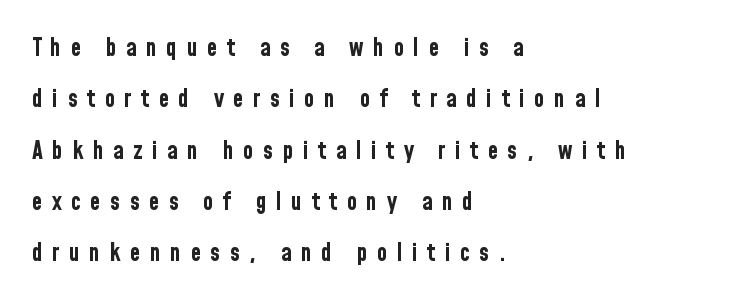
The rendering uses a bold face; every stroke is thick and dark. Baseline-to-baseline distance is far greater than the letter height. How are the letters spaced? Widely, with obvious added tracking. Lines of text with bare space underneath.
